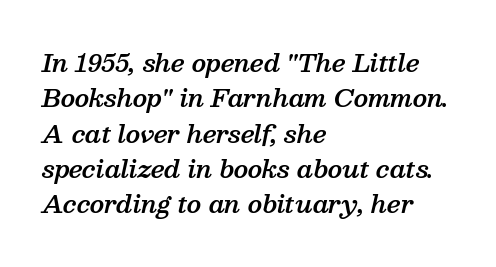
{"italic": "yes", "lean": "right", "slant_degrees": 13, "bold": "semi", "underline": "no", "align": "left", "line_spacing": "normal", "line_spacing_ratio": 1.47, "letter_spacing": "normal", "letter_spacing_em": 0.0, "glyph_px": 24}
